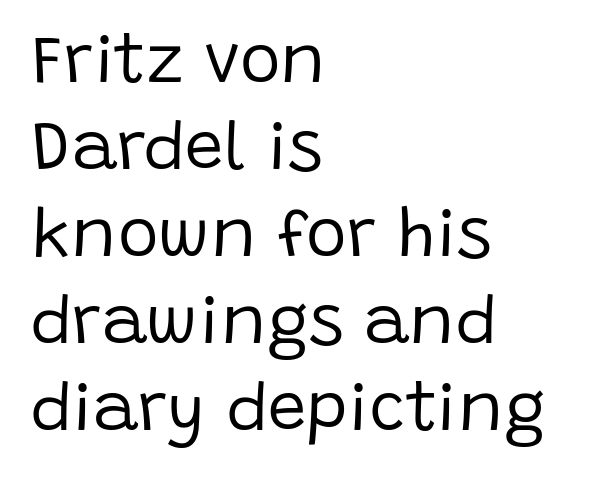
{"serif": "no", "italic": "no", "bold": "no", "weight": "regular", "width": "normal", "stroke_contrast": "low", "x_height": "large", "monospaced": "no", "underline": "no", "align": "left", "line_spacing": "normal", "line_spacing_ratio": 1.26, "letter_spacing": "normal", "letter_spacing_em": 0.0, "glyph_px": 69}
